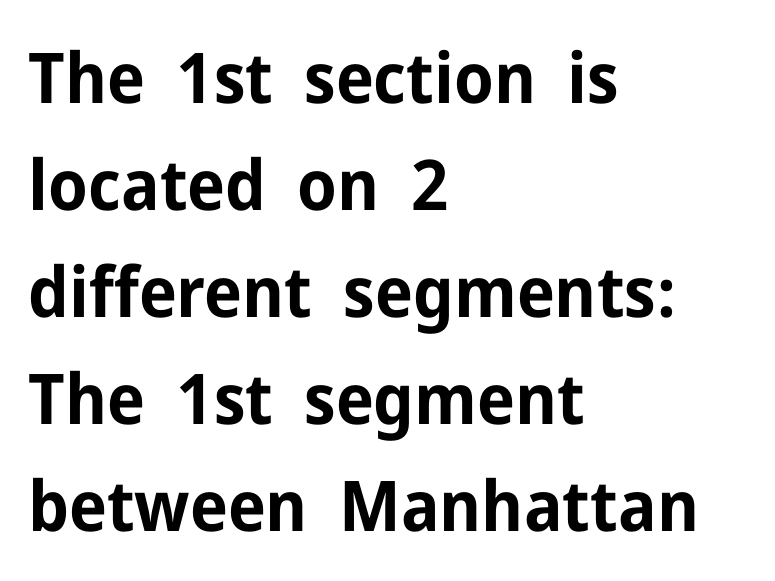
The image shows 70 px bold sans-serif type, upright; set left-aligned, normal line spacing (1.53x), normal letter spacing, not underlined; low stroke contrast and a medium x-height.
